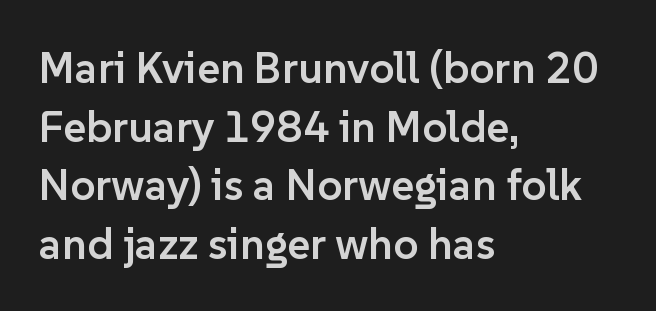
Evenly set lines give the paragraph a standard silhouette. Look at the tracking — it's just the regular setting, nothing added. Looks like regular typesetting: each glyph gets only the width it needs. The rag falls on the right side of this text block.
